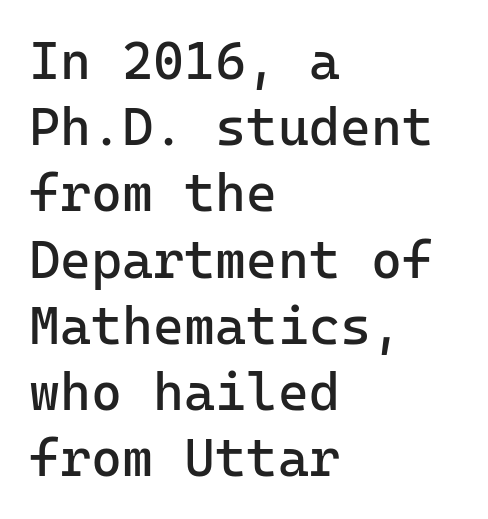
The rendering uses typewriter-style spacing with identical character cells. This rendering leaves character spacing at its baseline value. This is sans-serif lettering, the kind often seen on screens and signage. The setting favours the left margin, as ordinary paragraphs usually do.
